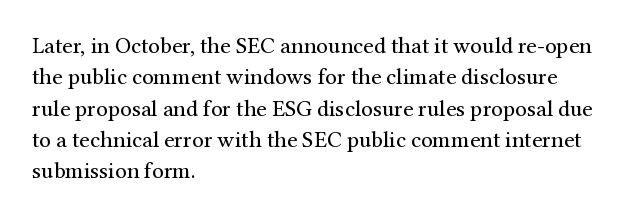
The image shows 23 px text type, upright; set left-aligned, normal line spacing (1.36x), normal letter spacing, not underlined.
